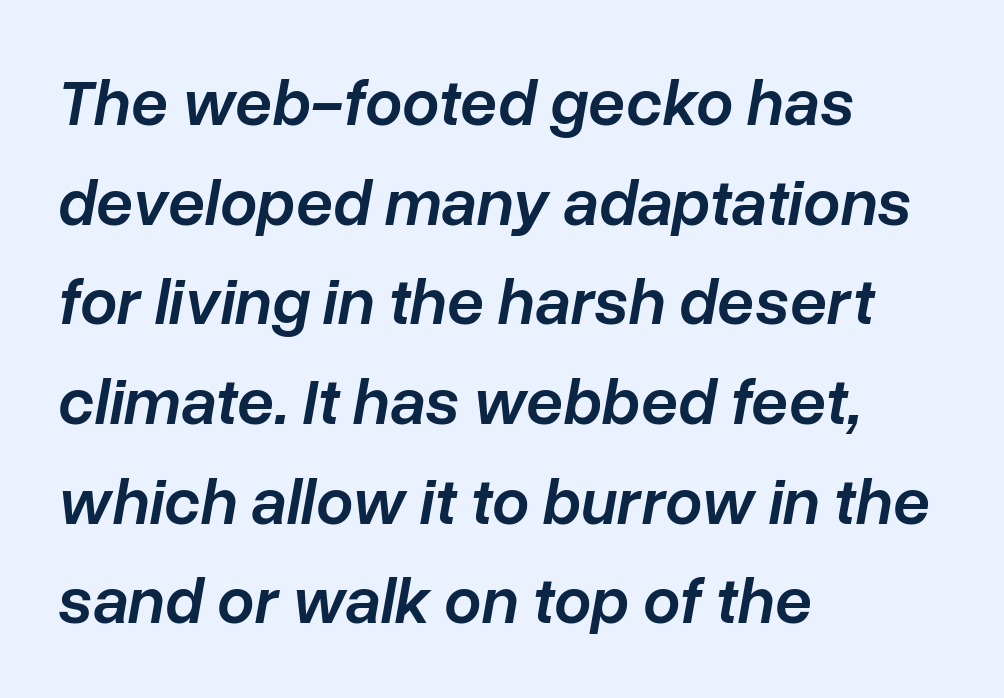
The image shows 66 px semibold type, italic (leaning right); set left-aligned, normal line spacing (1.51x), normal letter spacing, not underlined; low stroke contrast and a medium x-height.
